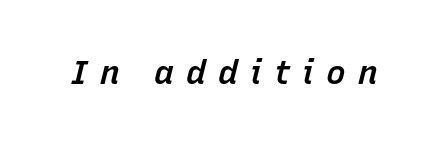
{"italic": "yes", "lean": "right", "slant_degrees": 15, "bold": "semi", "weight": "semibold", "width": "normal", "stroke_contrast": "low", "x_height": "medium", "monospaced": "no", "underline": "no", "letter_spacing": "wide", "letter_spacing_em": 0.37, "glyph_px": 33}
